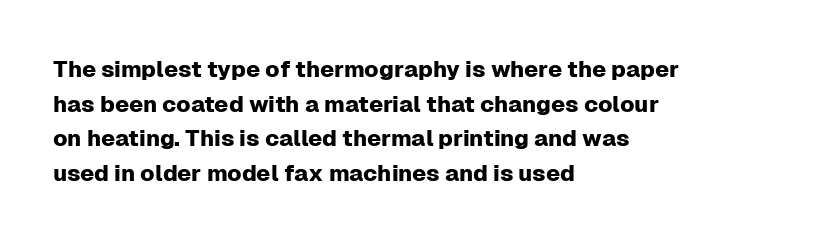
Q: Is the text italic (slanted)? A: No, it is upright.
Q: Is the text underlined? A: No.
Q: How is the paragraph aligned? A: Left-aligned.
Q: Is the spacing between letters normal or unusually wide? A: Normal.
Q: Is the spacing between lines tight, normal or loose? A: Normal.
